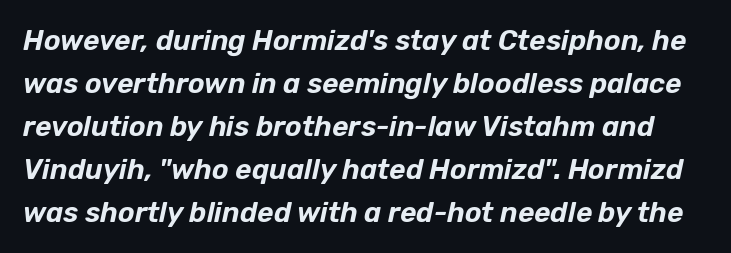
The glyphs look as if they've been sheared to an angle. The face used here is proportionally spaced, like ordinary book or web type. The passage shown has conventional tracking throughout. Leading: standard. Anything drawn beneath the words? Only blank space.
